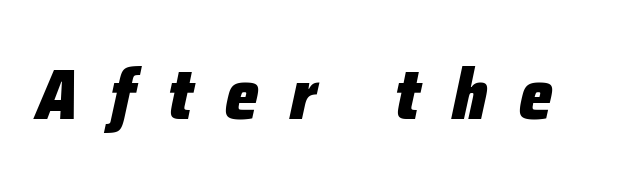
The image shows 72 px heavy, condensed type, italic (leaning right); set unusually wide letter spacing (+0.44 em), not underlined; low stroke contrast and a medium x-height.
